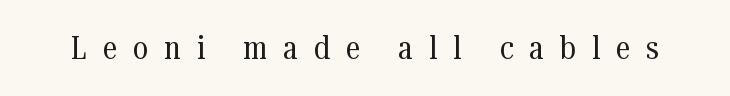
The lettering stays uniformly vertical, giving the passage a roman look. The words here are not underlined. Do the characters align in a grid? No, the font is proportional. Stem width sits at or under what a default text font uses. Substantial extra tracking has been applied to these lines.
